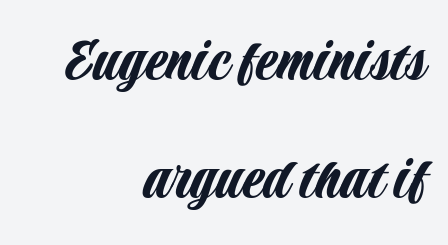
The image shows 64 px condensed sans-serif type; set right-aligned, line spacing 1.85x, normal letter spacing, not underlined; low stroke contrast and a large x-height.
